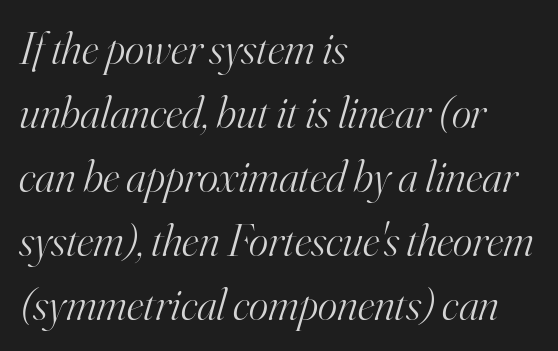
These lines keep a tight, regular rhythm from letter to letter. Successive baselines arrive at the customary interval. The string is rendered with underlining switched off. Yep, those are serifs on the letters. Designer's note — italics engaged.
